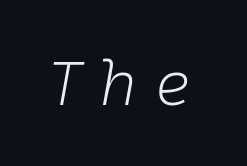
Letters rest on an invisible, unmarked baseline. The face used here is monospaced, like something from a code editor. No letter is thick-stroked: the sample isn't bold. Between one letter and the next there's a generous, obvious gap. Italic: yes, the glyphs are oblique.
